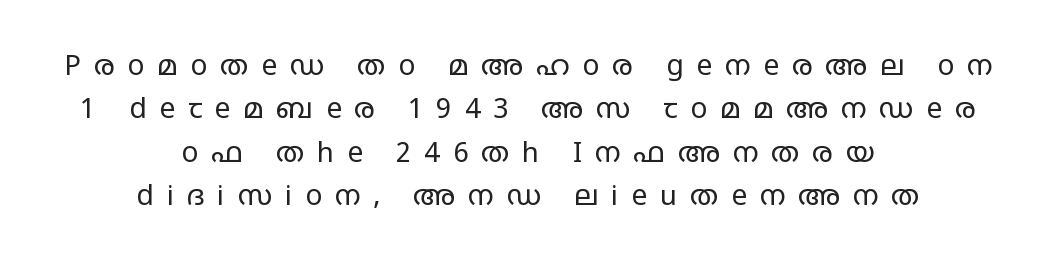
Words appear elongated and porous because spacing is wide. Weight: in the light-to-regular range. The specimen omits any rule beneath the text block's lines. Unlike a traditional serif, this face leaves its strokes unadorned. The rows are spaced the way most documents space them. These lines stack symmetrically, like a column narrowing and widening about its center.
